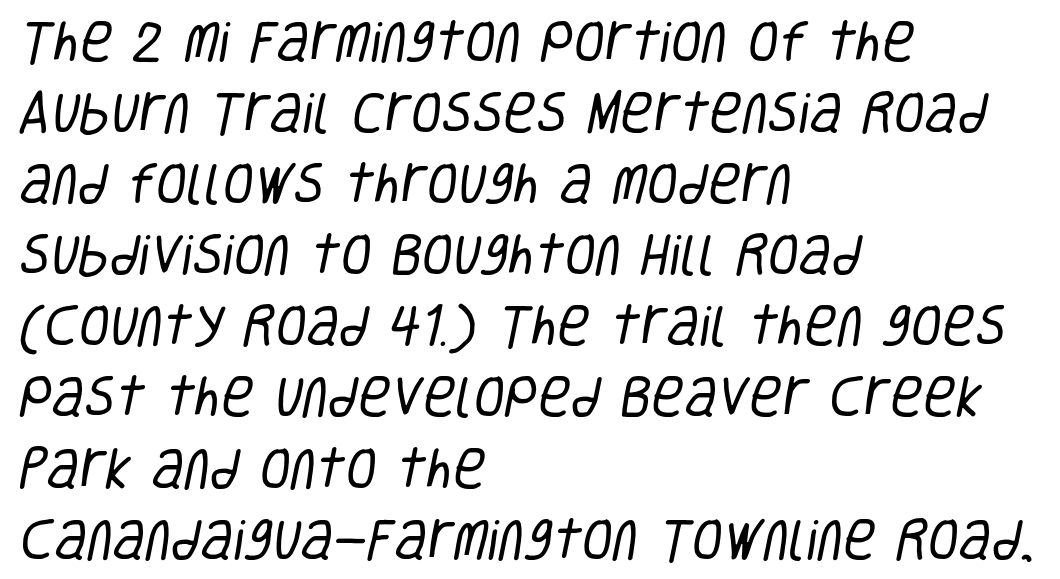
Q: Is the text bold? A: No.
Q: Is the typeface a serif or a sans-serif typeface? A: Sans-serif.
Q: Is the text underlined? A: No.
Q: How is the paragraph aligned? A: Left-aligned.
Q: Is the spacing between letters normal or unusually wide? A: Normal.
Q: Is the spacing between lines tight, normal or loose? A: Normal.
Q: Width (condensed, normal, or wide)? A: Condensed.
Q: Stroke contrast? A: Low.
Q: x-height? A: Large.
Q: Monospaced? A: No.
